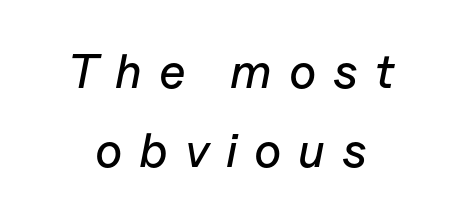
Q: Is the text italic (slanted)? A: Yes, it leans right by about 11 degrees.
Q: Is the text underlined? A: No.
Q: Is the spacing between letters normal or unusually wide? A: Unusually wide.
Q: Is the spacing between lines tight, normal or loose? A: Normal.
Q: Width (condensed, normal, or wide)? A: Normal.
Q: Stroke contrast? A: Low.
Q: x-height? A: Medium.
Q: Monospaced? A: No.
